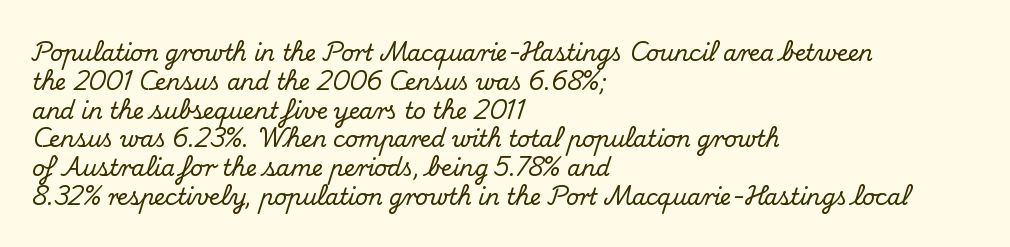
Descender tails drop into unmarked territory. Horizontal alignment here is leftward, the default for most running prose. Does extra space separate the letters? No, they use regular spacing. Evenly set lines give the paragraph a standard silhouette.
